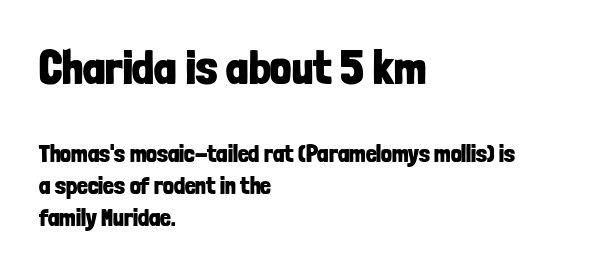
{"serif": "no", "italic": "no", "bold": "yes", "weight": "bold", "width": "condensed", "stroke_contrast": "low", "x_height": "medium", "monospaced": "no", "underline": "no", "align": "left", "line_spacing": "normal", "line_spacing_ratio": 1.33, "letter_spacing": "normal", "letter_spacing_em": 0.0, "larger_block": "first", "size_ratio": 1.96, "glyph_px": 47}
